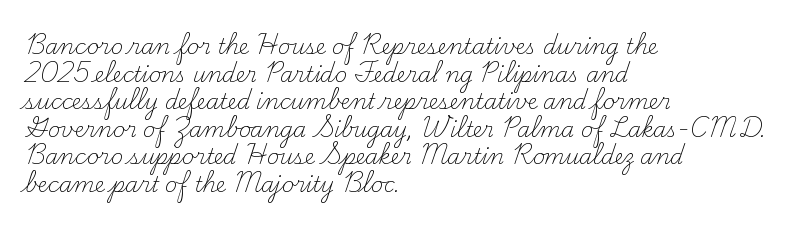
{"bold": "no", "underline": "no", "align": "left", "line_spacing": "normal", "line_spacing_ratio": 1.31, "letter_spacing": "normal", "letter_spacing_em": 0.0, "glyph_px": 21}
